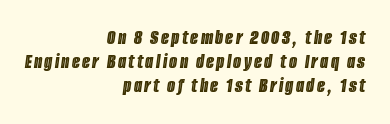
Q: Is the text italic (slanted)? A: Yes, it leans right by about 8 degrees.
Q: Is the text underlined? A: No.
Q: How is the paragraph aligned? A: Right-aligned.
Q: Is the spacing between lines tight, normal or loose? A: Tight.
